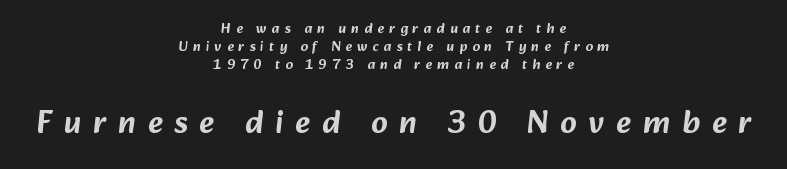
The image shows 32 px sans-serif type; set centered, normal line spacing (1.29x), unusually wide letter spacing (+0.37 em), not underlined; the second (bottom) block is 2.29x larger; low stroke contrast and a medium x-height.
